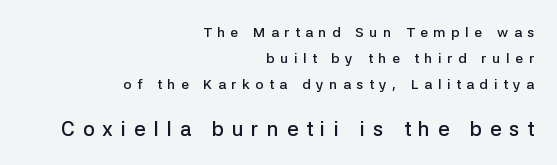
Is the type bold? Partly — it's a semibold, heavier than regular but not fully bold. You get the small type first, then a jump to larger type. The gaps between neighbouring characters are conspicuously large. Upright lettering throughout. The passage shown is not underscored anywhere. A student would call this right alignment; a typographer would say flush right, rag left.
